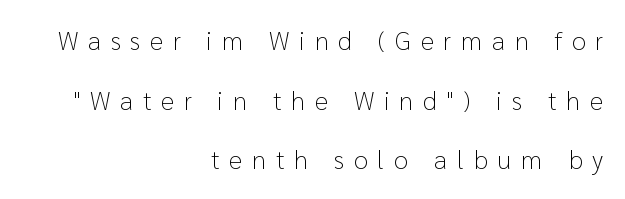
The image shows 26 px text type, upright; set right-aligned, loose line spacing (2.29x), unusually wide letter spacing (+0.37 em), not underlined.
